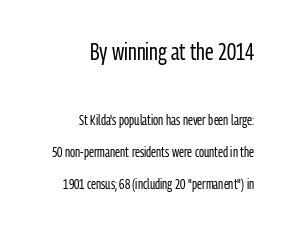
Q: Is the text bold? A: No.
Q: Is the text italic (slanted)? A: No, it is upright.
Q: Is the text underlined? A: No.
Q: How is the paragraph aligned? A: Right-aligned.
Q: Is the spacing between letters normal or unusually wide? A: Normal.
Q: Is the spacing between lines tight, normal or loose? A: Loose.
Q: Which block of text is set in a larger size, the first (top) or the second (bottom)? A: The first (top) one.
